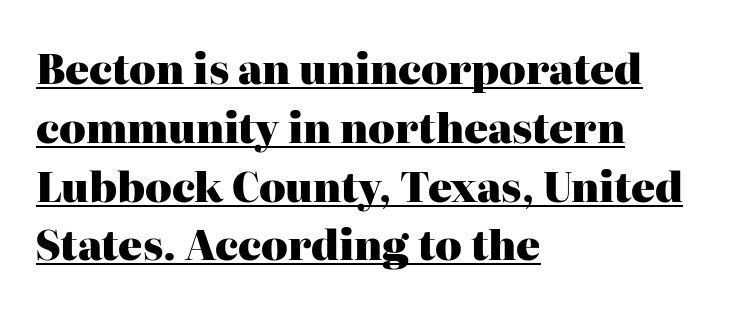
The image shows 40 px heavy serif type, upright; set left-aligned, normal line spacing (1.47x), normal letter spacing, underlined; high stroke contrast and a medium x-height.
